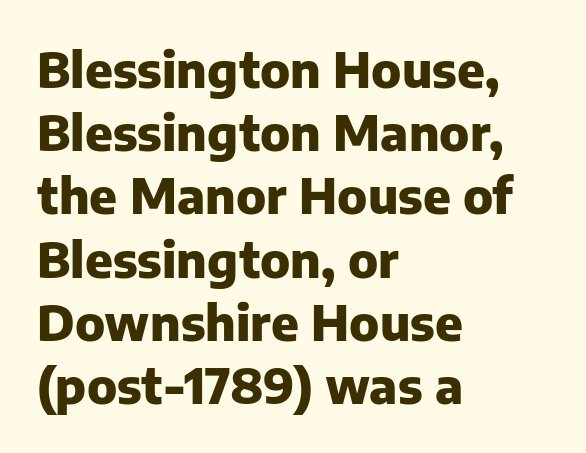
Does the lettering tilt? It doesn't — this is upright. A typesetter would label this face a sans. How heavy is the stroke? Heavy — this is a bold. The block of text has a typical density, with ordinary space between rows.
